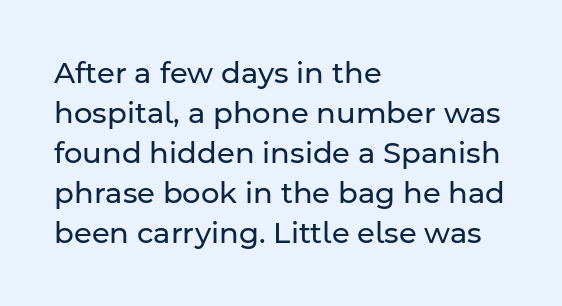
The image shows 29 px regular-weight sans-serif type, upright; set left-aligned, normal line spacing (1.38x), normal letter spacing, not underlined; low stroke contrast and a medium x-height.
